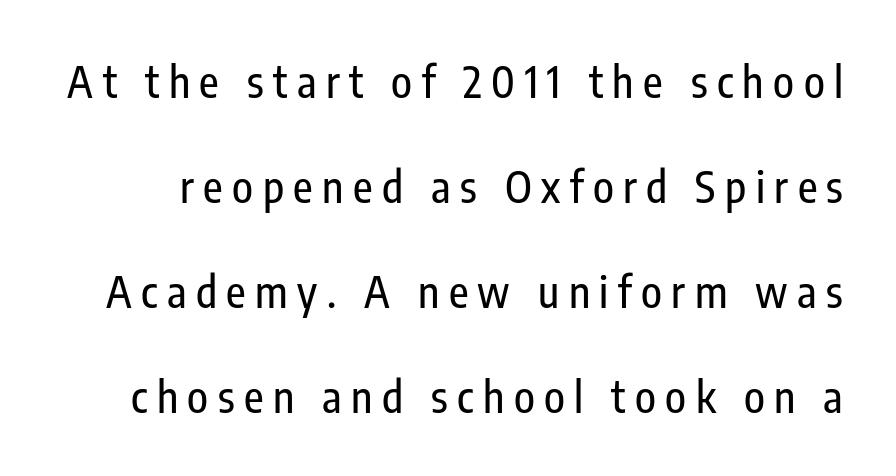
Q: Is the text italic (slanted)? A: No, it is upright.
Q: Is the typeface a serif or a sans-serif typeface? A: Sans-serif.
Q: Is the text underlined? A: No.
Q: Is the spacing between letters normal or unusually wide? A: Unusually wide.
Q: Is the spacing between lines tight, normal or loose? A: Loose.
Q: Width (condensed, normal, or wide)? A: Condensed.
Q: Stroke contrast? A: Low.
Q: x-height? A: Medium.
Q: Monospaced? A: No.
